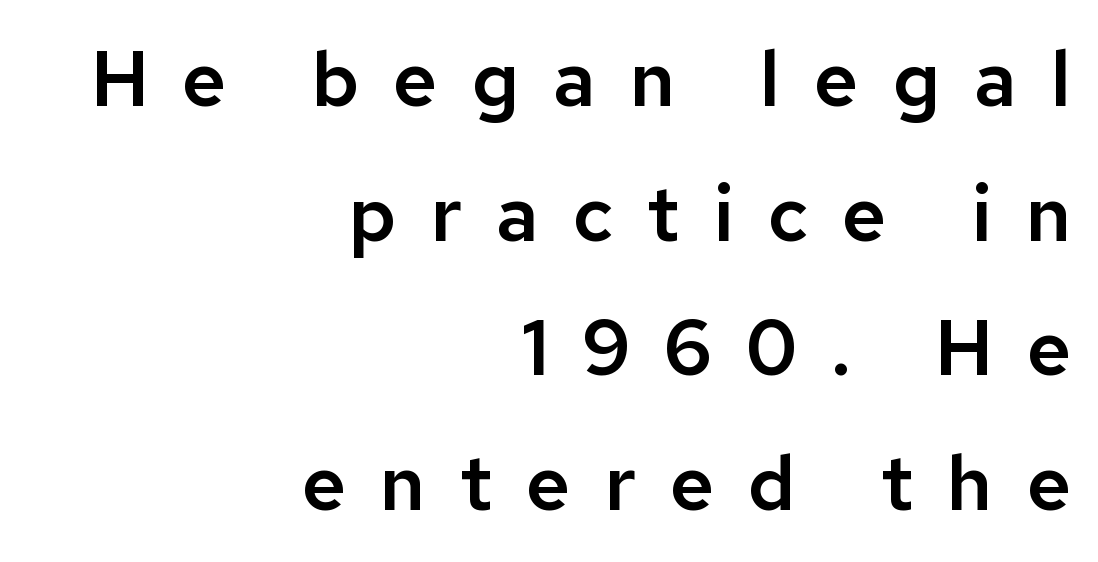
The text block is weighted toward the right margin, trailing off unevenly leftward. You could not count columns in this text — the font is proportionally spaced. A sans-serif font was chosen for this passage. Rendered with straight, roman letterforms.
